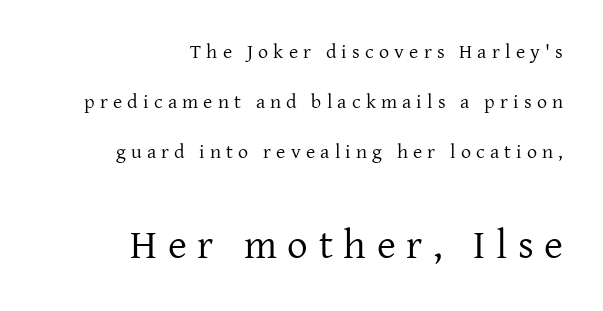
Q: Is the text bold? A: No.
Q: Is the text italic (slanted)? A: No, it is upright.
Q: Is the typeface a serif or a sans-serif typeface? A: Serif.
Q: Is the text underlined? A: No.
Q: How is the paragraph aligned? A: Right-aligned.
Q: Is the spacing between letters normal or unusually wide? A: Unusually wide.
Q: Is the spacing between lines tight, normal or loose? A: Loose.
Q: Which block of text is set in a larger size, the first (top) or the second (bottom)? A: The second (bottom) one.
Q: Width (condensed, normal, or wide)? A: Normal.
Q: Stroke contrast? A: Low.
Q: x-height? A: Medium.
Q: Monospaced? A: No.
